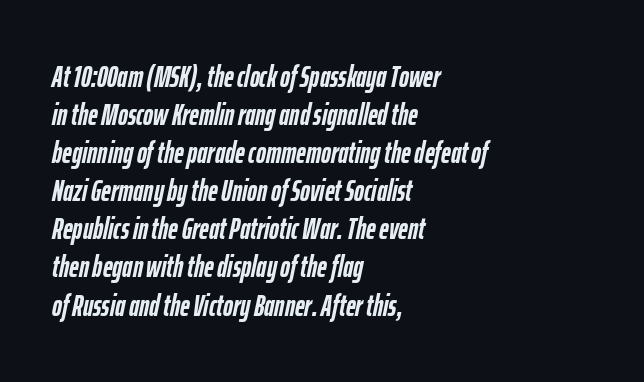
{"italic": "yes", "lean": "right", "slant_degrees": 12, "bold": "yes", "weight": "semibold", "width": "condensed", "stroke_contrast": "low", "x_height": "medium", "monospaced": "no", "underline": "no", "align": "left", "line_spacing": "normal", "line_spacing_ratio": 1.27, "letter_spacing": "normal", "letter_spacing_em": 0.0, "glyph_px": 30}
